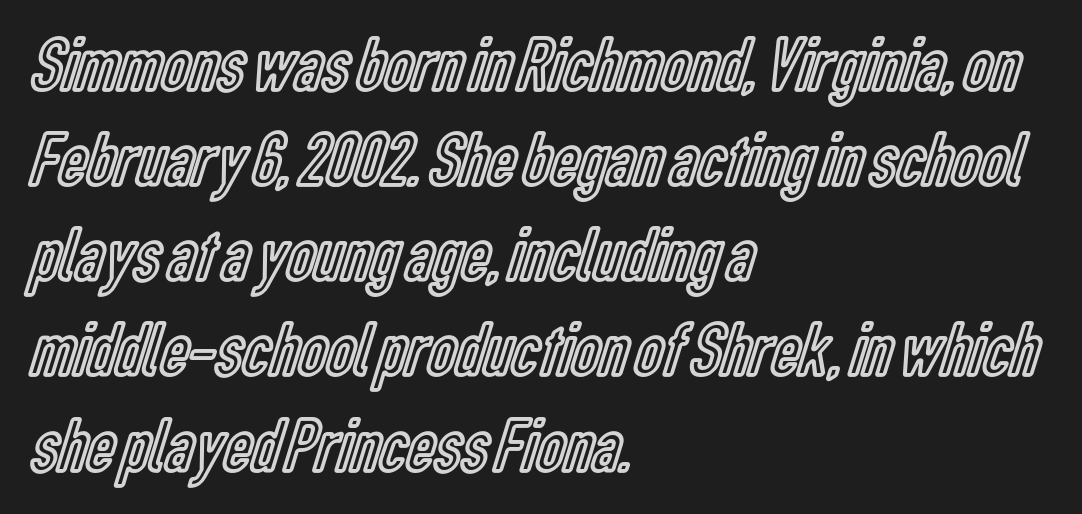
Q: Is the text italic (slanted)? A: Yes.
Q: Is the text underlined? A: No.
Q: How is the paragraph aligned? A: Left-aligned.
Q: Is the spacing between letters normal or unusually wide? A: Normal.
Q: Width (condensed, normal, or wide)? A: Condensed.
Q: x-height? A: Medium.
Q: Monospaced? A: No.
